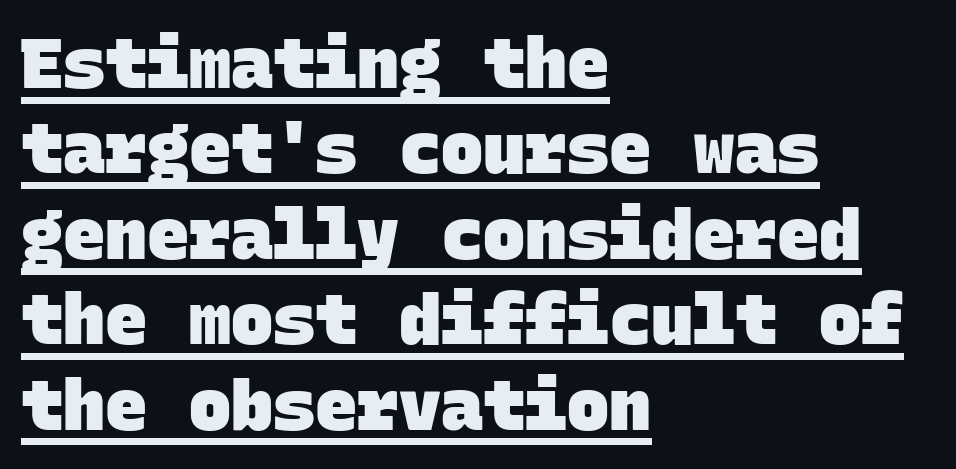
The image shows 70 px heavy sans-serif type, monospaced; set left-aligned, line spacing 1.22x, normal letter spacing, underlined; low stroke contrast and a large x-height.
